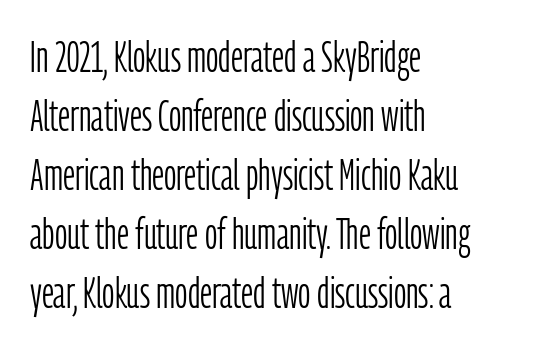
{"serif": "no", "italic": "no", "bold": "no", "weight": "light", "width": "condensed", "stroke_contrast": "low", "x_height": "medium", "monospaced": "no", "underline": "no", "align": "left", "line_spacing": "normal", "line_spacing_ratio": 1.37, "letter_spacing": "normal", "letter_spacing_em": 0.0, "glyph_px": 43}
